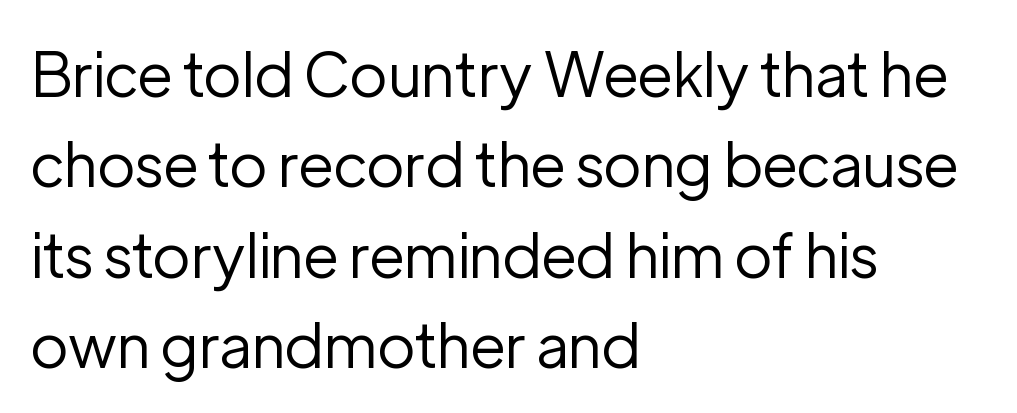
{"serif": "no", "italic": "no", "bold": "no", "weight": "regular", "width": "normal", "stroke_contrast": "low", "x_height": "medium", "monospaced": "no", "underline": "no", "align": "left", "line_spacing": "normal", "line_spacing_ratio": 1.48, "letter_spacing": "normal", "letter_spacing_em": 0.0, "glyph_px": 61}
